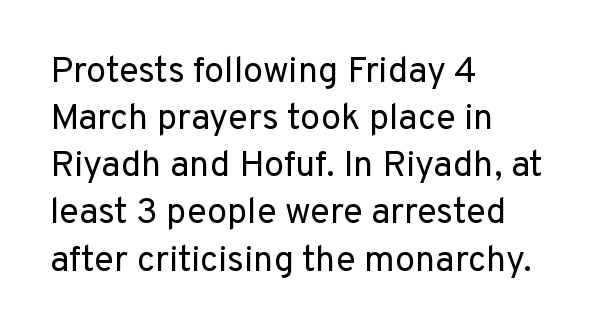
What stands out about the letter spacing? Nothing — it is the standard amount. This rendering features lettering with no underline. Regarding serifs, this sample does without them. Spacing verdict: proportional, widths tailored to each character. Do the letters lean? They stand straight.
